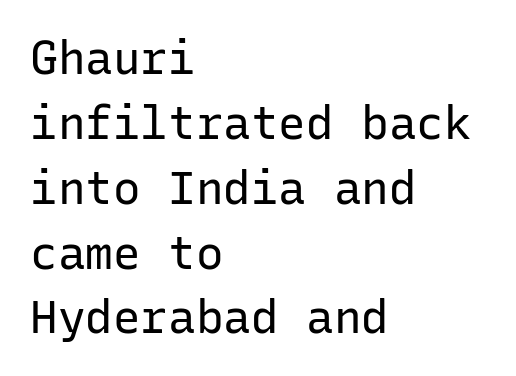
The image shows 46 px regular-weight sans-serif type, upright, monospaced; set left-aligned, normal line spacing (1.41x), normal letter spacing, not underlined; low stroke contrast and a medium x-height.
